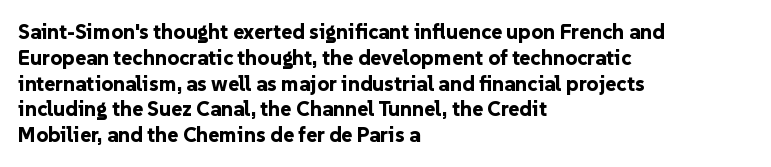
{"italic": "no", "bold": "yes", "underline": "no", "align": "left", "line_spacing_ratio": 1.23, "letter_spacing": "normal", "letter_spacing_em": 0.0, "glyph_px": 21}
